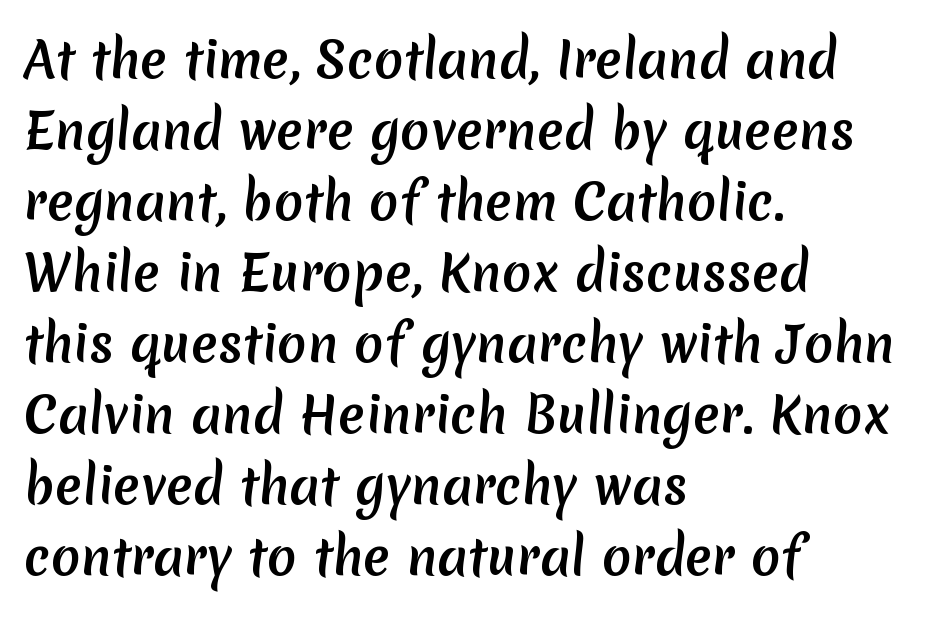
Q: Is the typeface a serif or a sans-serif typeface? A: Sans-serif.
Q: Is the text underlined? A: No.
Q: How is the paragraph aligned? A: Left-aligned.
Q: Is the spacing between letters normal or unusually wide? A: Normal.
Q: Is the spacing between lines tight, normal or loose? A: Normal.
Q: Width (condensed, normal, or wide)? A: Normal.
Q: Stroke contrast? A: Medium.
Q: x-height? A: Medium.
Q: Monospaced? A: No.
